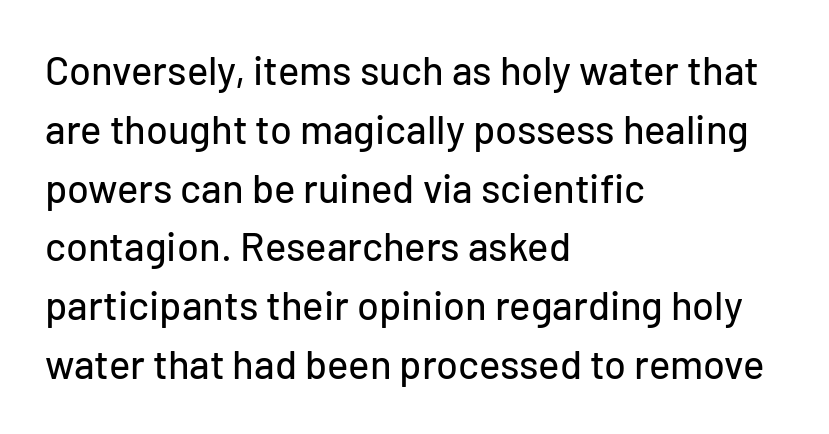
The image shows 40 px sans-serif type, upright; set left-aligned, normal line spacing (1.47x), normal letter spacing, not underlined; low stroke contrast and a medium x-height.
